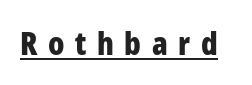
The image shows 32 px bold, condensed sans-serif type, upright; set unusually wide letter spacing (+0.33 em), underlined; low stroke contrast and a medium x-height.
